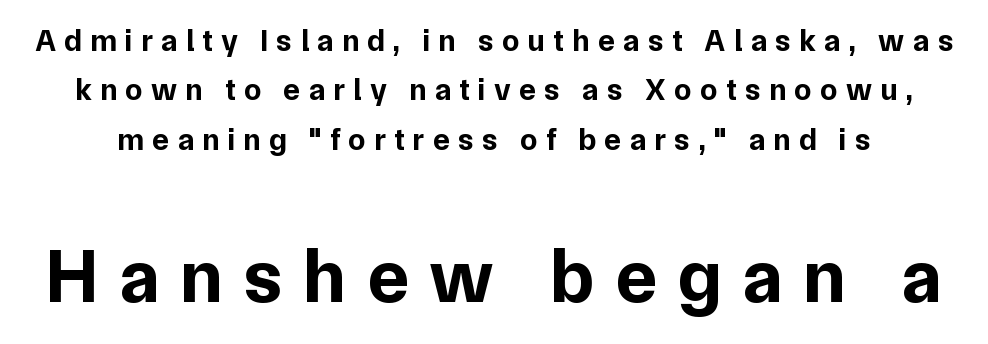
Q: Is the text bold? A: Yes.
Q: Is the text italic (slanted)? A: No, it is upright.
Q: Is the typeface a serif or a sans-serif typeface? A: Sans-serif.
Q: Is the text underlined? A: No.
Q: Is the spacing between letters normal or unusually wide? A: Unusually wide.
Q: Is the spacing between lines tight, normal or loose? A: Normal.
Q: Which block of text is set in a larger size, the first (top) or the second (bottom)? A: The second (bottom) one.
Q: Width (condensed, normal, or wide)? A: Normal.
Q: Stroke contrast? A: Low.
Q: x-height? A: Medium.
Q: Monospaced? A: No.
